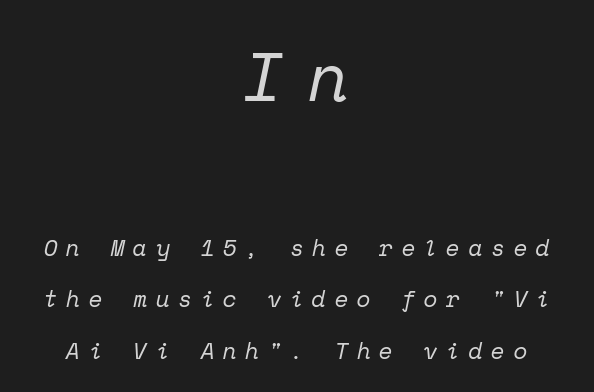
The image shows 68 px regular-weight serif type, italic (leaning right), monospaced; set centered, loose line spacing (2.23x), unusually wide letter spacing (+0.36 em), not underlined; the first (top) block is 2.96x larger; low stroke contrast and a medium x-height.
